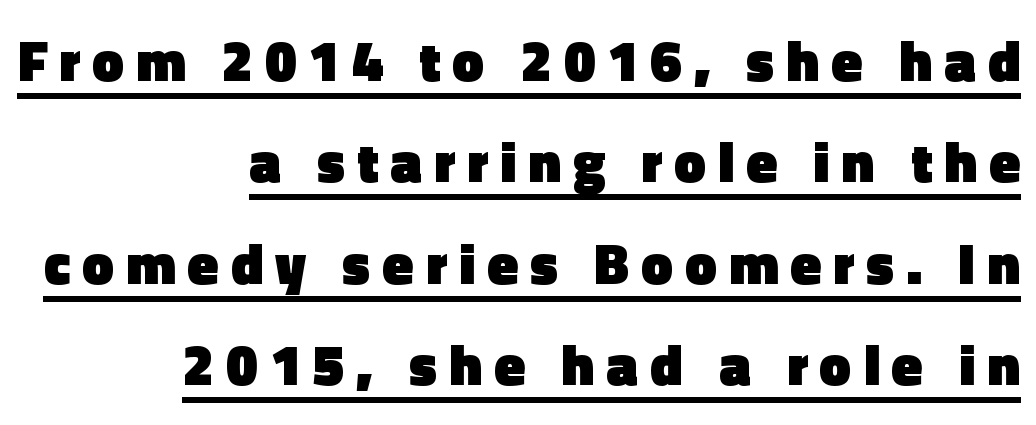
The image shows 57 px heavy sans-serif type, upright; set right-aligned, line spacing 1.78x, unusually wide letter spacing (+0.21 em), underlined; a medium x-height.
